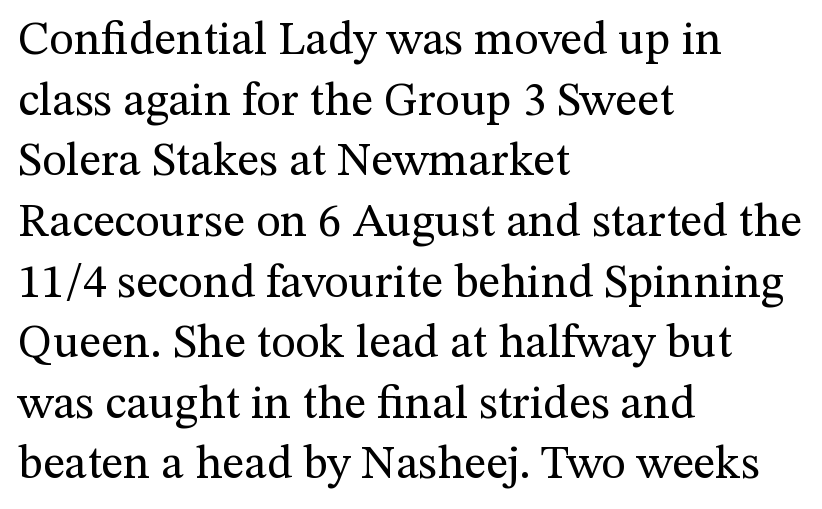
Descender tails drop into unmarked territory. No extra tracking has been applied to these lines. What's the leading like? Ordinary, nothing unusual. Layout note: lines flush left. Proportional: the letters do not fall into vertical columns.
